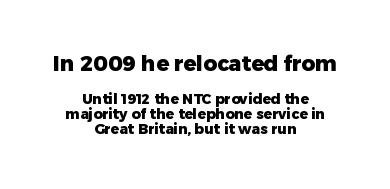
{"italic": "no", "bold": "yes", "underline": "no", "align": "center", "line_spacing": "tight", "line_spacing_ratio": 1.09, "letter_spacing": "normal", "letter_spacing_em": 0.0, "larger_block": "first", "size_ratio": 1.5, "glyph_px": 21}
